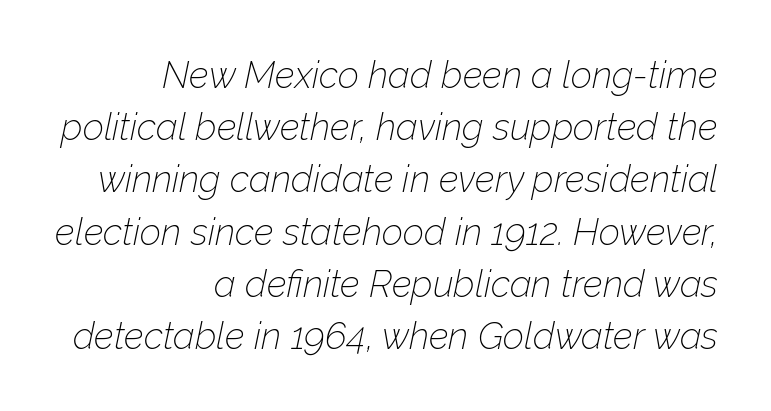
Nobody touched the tracking dial on this one. Here the designer chose a conventional face with non-uniform glyph widths. Summary of vertical rhythm: regular, with standard interline spacing. Just letters on the line, the space beneath them empty. Caption: face not bold, strokes unweighted. Rendered with sloped, italic letterforms.
